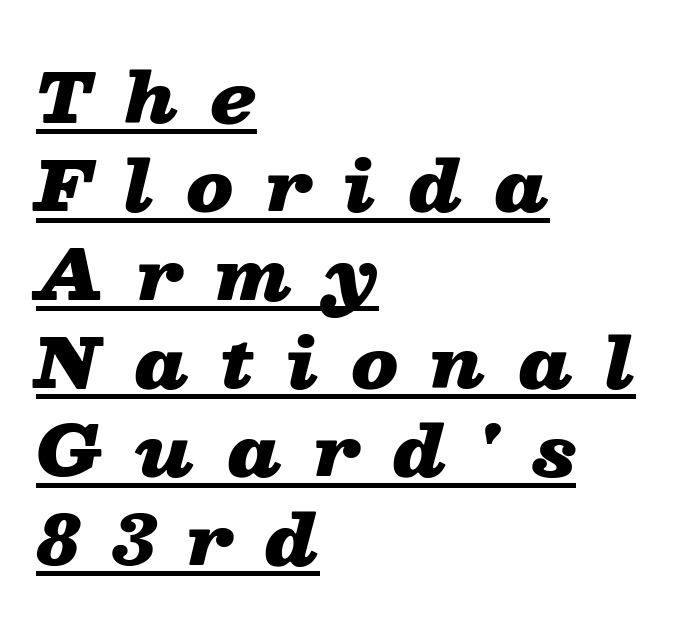
Proportional: the letters do not fall into vertical columns. The specimen includes a rule beneath the text block's lines. Tracking value appears strongly positive — letters spread wide. You can tell it's italic because the verticals aren't actually vertical. If you measured baseline to baseline, you'd find a middling distance. Each line starts at the same left margin while the right side varies.
